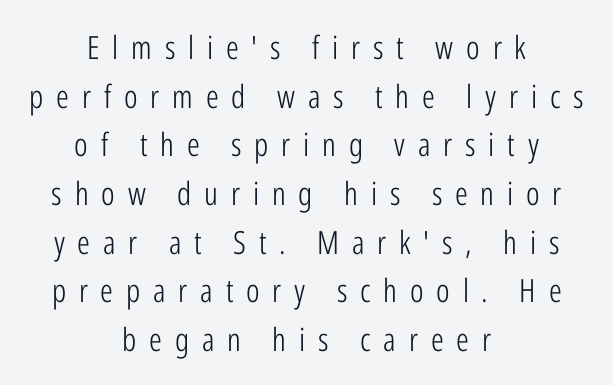
{"serif": "no", "italic": "no", "bold": "no", "weight": "light", "width": "condensed", "stroke_contrast": "low", "x_height": "medium", "monospaced": "no", "underline": "no", "align": "center", "line_spacing": "normal", "line_spacing_ratio": 1.52, "letter_spacing": "wide", "letter_spacing_em": 0.4, "glyph_px": 32}
